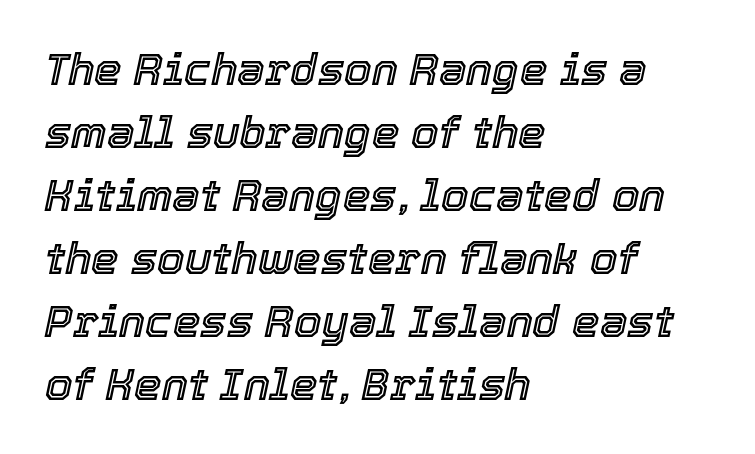
A typesetter would call this zero additional tracking. A classic flush-left, rag-right setting is used for this passage. The face used here is proportionally spaced, like ordinary book or web type. Observe the lean: these are italic letterforms. These lines sit exactly where default settings would place them. A clean baseline with only descenders dipping below it.
